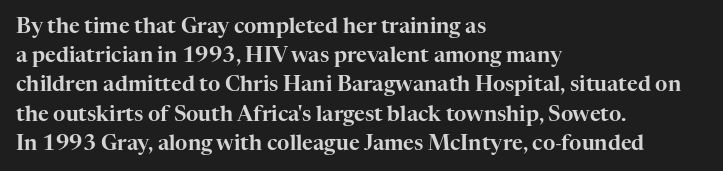
Each word holds together tightly as a unit, with standard inter-letter gaps. Left-aligned paragraph, ragged on the right. The vertical gap from one line to the next is medium. Nope, not italic — everything's standing straight. Check the space under the baseline: it is left empty.
